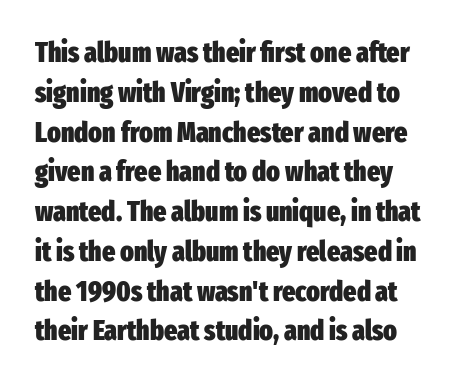
{"serif": "no", "italic": "no", "bold": "yes", "weight": "heavy", "width": "condensed", "stroke_contrast": "low", "x_height": "medium", "monospaced": "no", "underline": "no", "line_spacing": "normal", "line_spacing_ratio": 1.42, "letter_spacing": "normal", "letter_spacing_em": 0.0, "glyph_px": 28}
